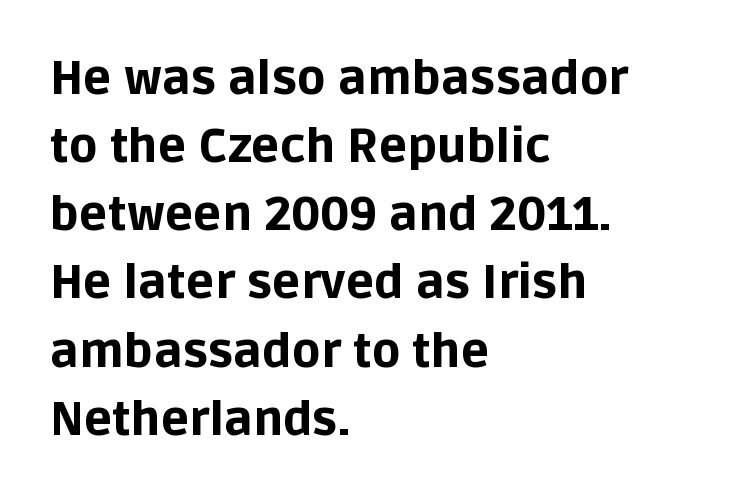
The image shows 47 px bold sans-serif type, upright; set left-aligned, normal line spacing (1.45x), normal letter spacing, not underlined; low stroke contrast and a large x-height.
